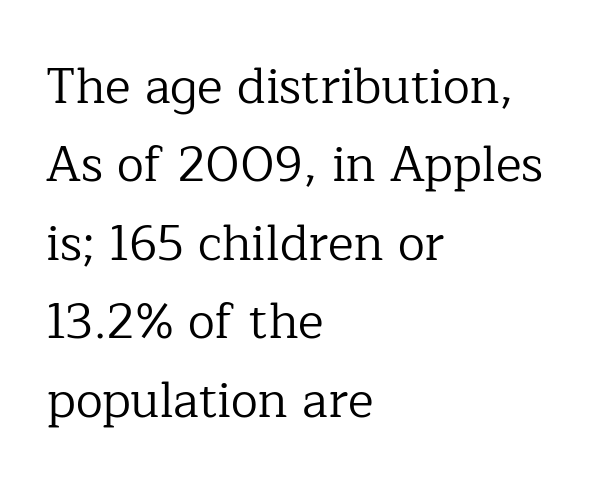
Stems here are at most as thick as an everyday book face. These lines were composed using upright roman letters. Is this a fixed-width face? No — the glyphs have proportional, varying widths. Note: serifs present on the glyphs.
